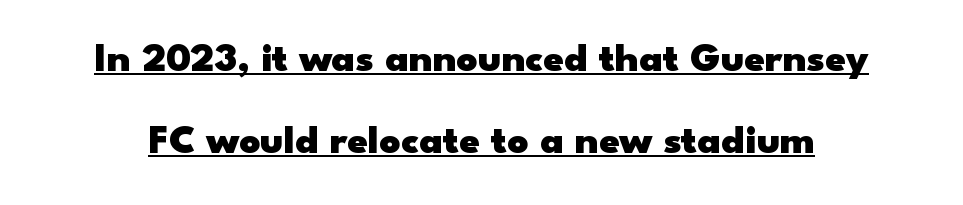
Its strokes are broad and dark, the hallmark of bold type. Examine the stroke ends and you'll find no serifs. Short note: letters normally spaced. Vertical spacing — loose.
